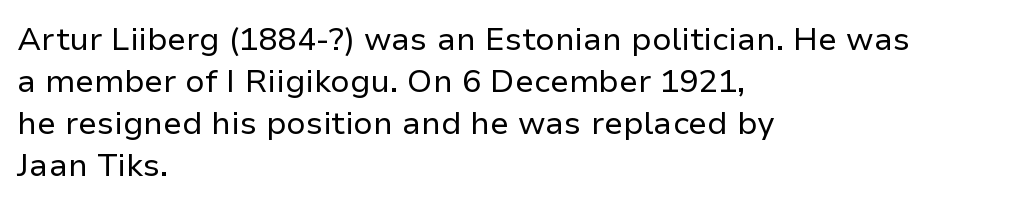
Q: Is the text bold? A: No.
Q: Is the text italic (slanted)? A: No, it is upright.
Q: Is the typeface a serif or a sans-serif typeface? A: Sans-serif.
Q: Is the text underlined? A: No.
Q: How is the paragraph aligned? A: Left-aligned.
Q: Is the spacing between letters normal or unusually wide? A: Normal.
Q: Is the spacing between lines tight, normal or loose? A: Normal.
Q: Width (condensed, normal, or wide)? A: Normal.
Q: Stroke contrast? A: Low.
Q: x-height? A: Medium.
Q: Monospaced? A: No.
